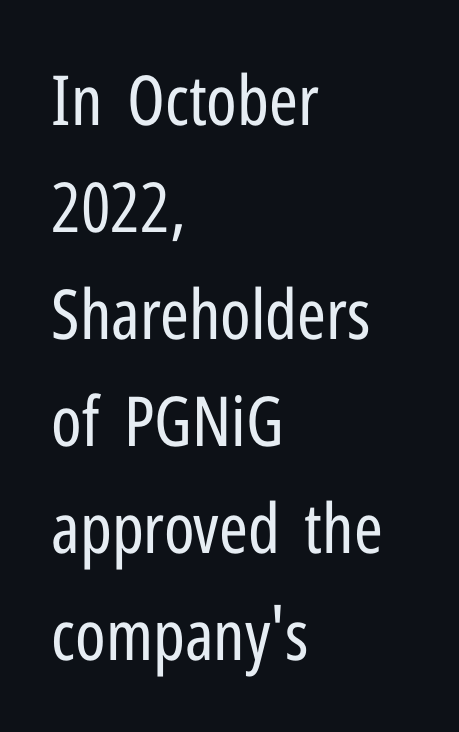
The font is comparable to plain body text, perhaps lighter. You can tell from the bare stems that sans-serif type was used. The type sits square on the baseline with zero lean. Proportional: the letters do not fall into vertical columns. The space directly below the letters is spotless. One glance says typical: line gaps are just what's usual.
